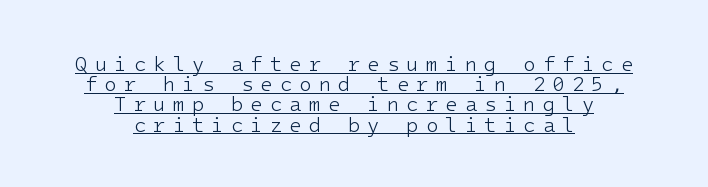
Q: Is the text bold? A: No.
Q: Is the text italic (slanted)? A: No, it is upright.
Q: Is the text underlined? A: Yes.
Q: How is the paragraph aligned? A: Centered.
Q: Is the spacing between letters normal or unusually wide? A: Unusually wide.
Q: Is the spacing between lines tight, normal or loose? A: Tight.
